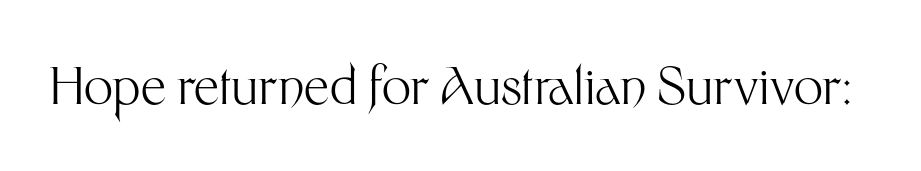
Q: Is the text bold? A: No.
Q: Is the text italic (slanted)? A: No, it is upright.
Q: Is the typeface a serif or a sans-serif typeface? A: Sans-serif.
Q: Is the text underlined? A: No.
Q: Is the spacing between letters normal or unusually wide? A: Normal.
Q: Width (condensed, normal, or wide)? A: Normal.
Q: Stroke contrast? A: Medium.
Q: x-height? A: Medium.
Q: Monospaced? A: No.
